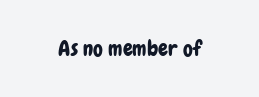
{"italic": "no", "underline": "no", "align": "center", "letter_spacing": "normal", "letter_spacing_em": 0.0, "glyph_px": 22}
